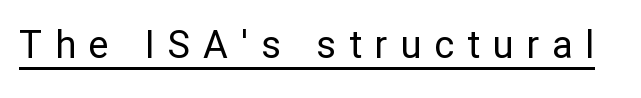
A baseline rule has been typeset under these characters. Proportional: the letters do not fall into vertical columns. The letters stand upright; this is a roman face. Tracking value appears strongly positive — letters spread wide. Font category for this specimen: sans-serif.
